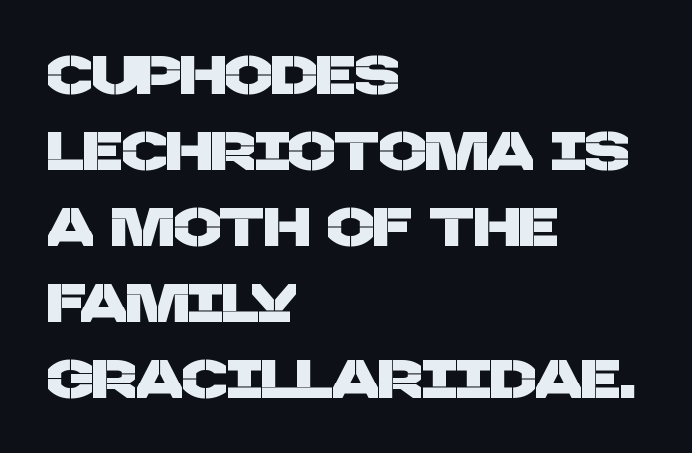
Q: Is the typeface a serif or a sans-serif typeface? A: Sans-serif.
Q: Is the text underlined? A: No.
Q: How is the paragraph aligned? A: Left-aligned.
Q: Is the spacing between letters normal or unusually wide? A: Normal.
Q: Is the spacing between lines tight, normal or loose? A: Normal.
Q: Width (condensed, normal, or wide)? A: Normal.
Q: Stroke contrast? A: Low.
Q: x-height? A: Large.
Q: Monospaced? A: No.
